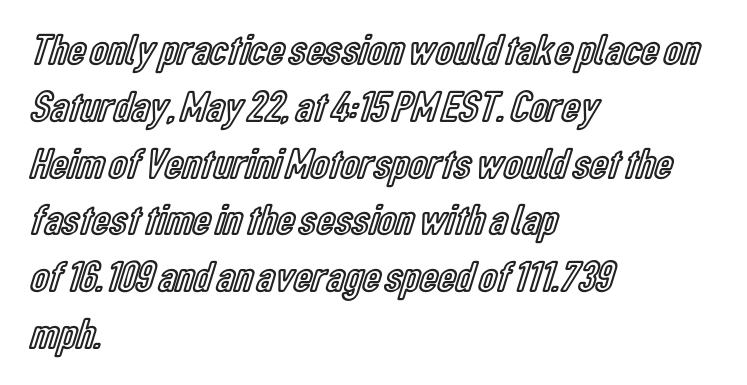
Q: Is the text italic (slanted)? A: Yes.
Q: Is the text underlined? A: No.
Q: How is the paragraph aligned? A: Left-aligned.
Q: Is the spacing between letters normal or unusually wide? A: Normal.
Q: Is the spacing between lines tight, normal or loose? A: Normal.
Q: Width (condensed, normal, or wide)? A: Condensed.
Q: x-height? A: Medium.
Q: Monospaced? A: No.
